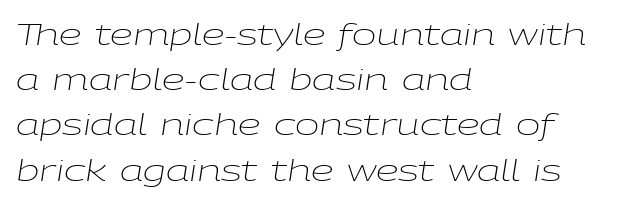
{"italic": "yes", "lean": "right", "slant_degrees": 9, "bold": "no", "weight": "light", "width": "wide", "stroke_contrast": "low", "x_height": "medium", "monospaced": "no", "underline": "no", "align": "left", "line_spacing": "normal", "line_spacing_ratio": 1.56, "letter_spacing": "normal", "letter_spacing_em": 0.0, "glyph_px": 29}
